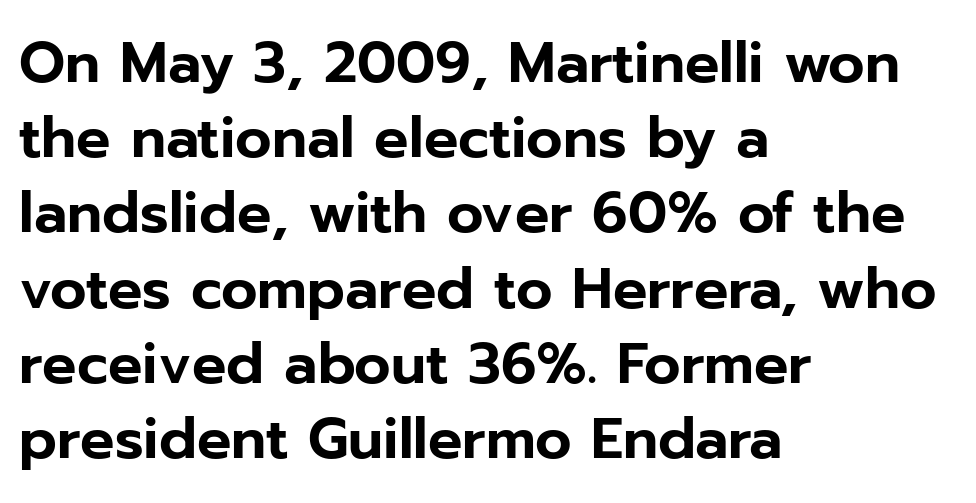
The passage shown is not underscored anywhere. Vertical spacing — default. Layout note: lines flush left. Spacing verdict: proportional, widths tailored to each character.
